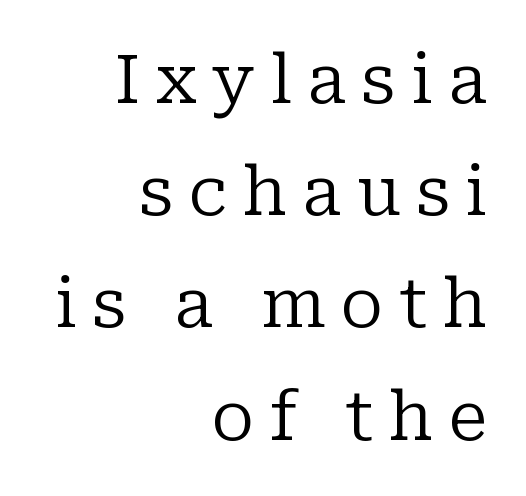
Is the letter spacing exaggerated? Yes — the characters are pushed far apart. Baseline-to-baseline distance is the conventional proportion of letter height. On a weight scale, this lands at 450 or below. Clear beneath every line of the passage. A serif font was chosen for this passage. The passage shown is typed in a proportional face where columns would drift.
